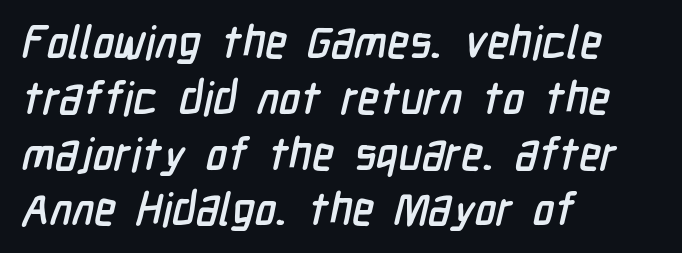
The image shows 45 px condensed sans-serif type; set left-aligned, line spacing 1.24x, normal letter spacing, not underlined; low stroke contrast and a medium x-height.
